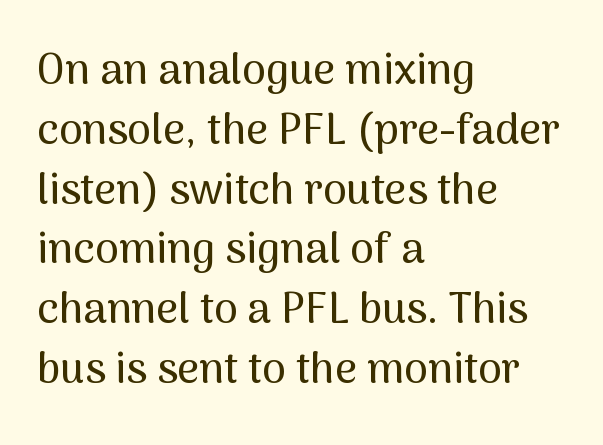
The image shows 43 px sans-serif type, upright; set left-aligned, normal line spacing (1.39x), normal letter spacing, not underlined; medium stroke contrast and a medium x-height.
